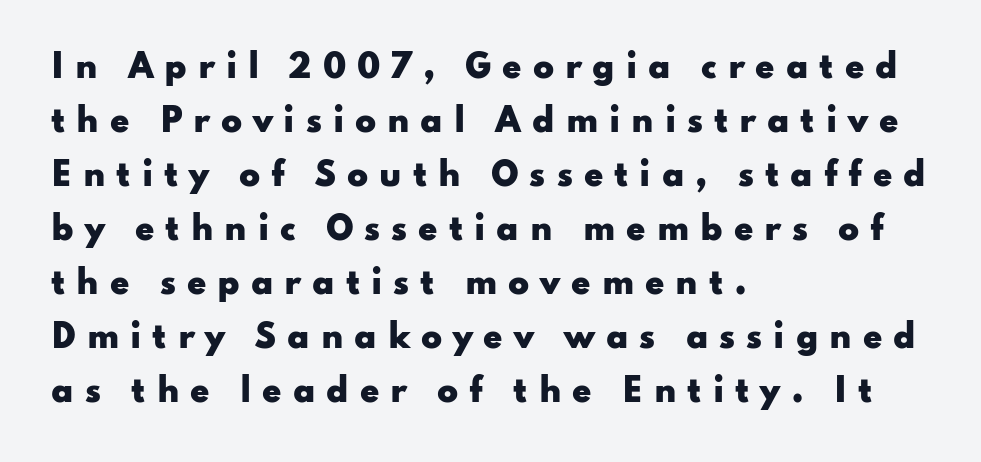
{"serif": "no", "italic": "no", "bold": "yes", "weight": "heavy", "width": "wide", "stroke_contrast": "low", "x_height": "small", "monospaced": "no", "underline": "no", "align": "left", "line_spacing_ratio": 1.74, "letter_spacing": "wide", "letter_spacing_em": 0.35, "glyph_px": 31}
